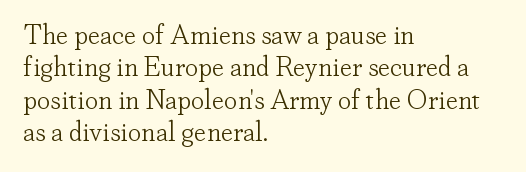
The font is comparable to plain body text, perhaps lighter. Line starts are locked; line ends wander. Nothing unusual about the tracking: characters are spaced as the font intends. The type sits square on the baseline with zero lean. Rule under the text: the space is simply empty.
